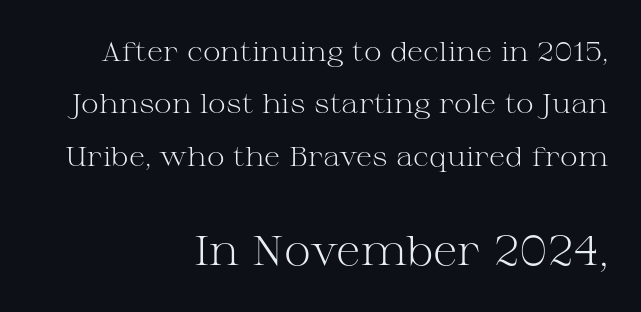
Do the characters align in a grid? No, the font is proportional. Is this a sans? No — the strokes have serifs. These lines were composed using upright roman letters. Widely set lines give the paragraph a tall, airy silhouette. Between these two stacked blocks, the lower one wins on size.
